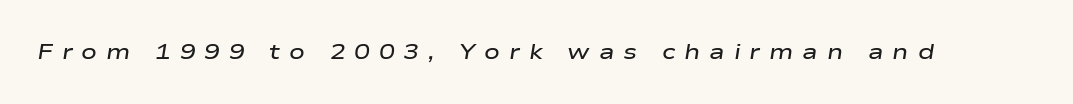
The image shows 21 px text type, italic (leaning right); set unusually wide letter spacing (+0.42 em), not underlined.
